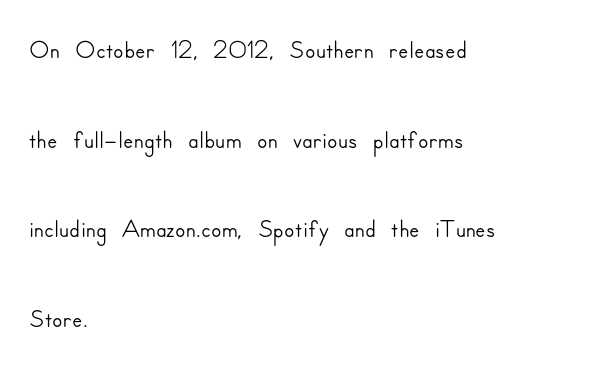
The gaps between neighbouring characters are ordinary and unremarkable. A typesetter would call this proportional, since set widths differ per character. Teacher's note: observe the even left margin — that is flush-left alignment. A bare baseline throughout the passage. Grotesque or geometric, the face here clearly has no serifs.
